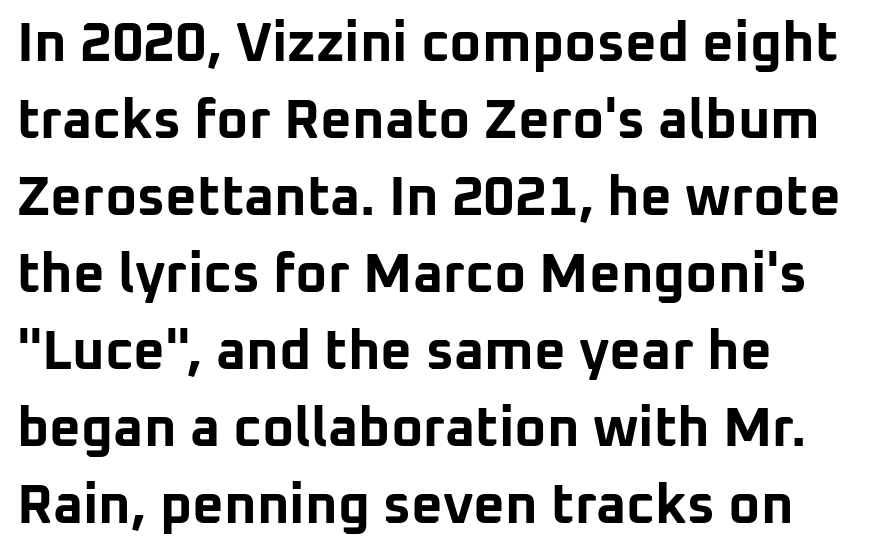
Q: Is the text bold? A: Yes.
Q: Is the text italic (slanted)? A: No, it is upright.
Q: Is the typeface a serif or a sans-serif typeface? A: Sans-serif.
Q: Is the text underlined? A: No.
Q: How is the paragraph aligned? A: Left-aligned.
Q: Is the spacing between letters normal or unusually wide? A: Normal.
Q: Is the spacing between lines tight, normal or loose? A: Normal.
Q: Width (condensed, normal, or wide)? A: Normal.
Q: Stroke contrast? A: Low.
Q: x-height? A: Medium.
Q: Monospaced? A: No.
